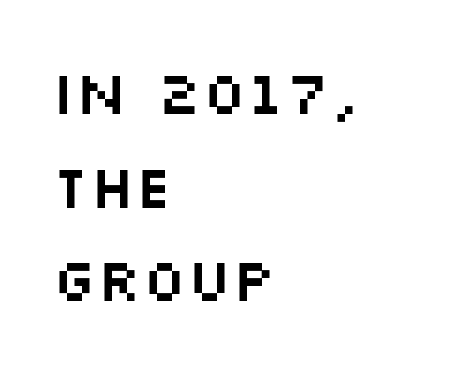
{"serif": "no", "italic": "no", "width": "wide", "stroke_contrast": "medium", "x_height": "large", "monospaced": "no", "underline": "no", "align": "left", "line_spacing": "normal", "line_spacing_ratio": 1.56, "letter_spacing": "normal", "letter_spacing_em": 0.0, "glyph_px": 60}
